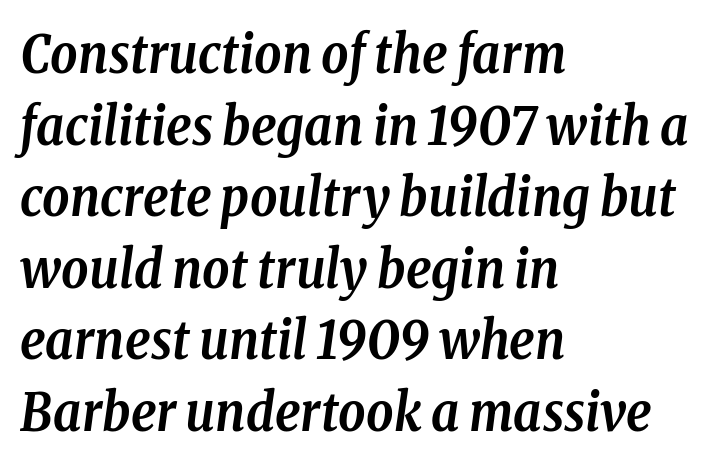
Summary of vertical rhythm: regular, with standard interline spacing. The face used here is proportionally spaced, like ordinary book or web type. Is this a sans? No — the strokes have serifs. Emphasis-style slanted type is in use. Does the copy run flush right? No — it runs flush left.
